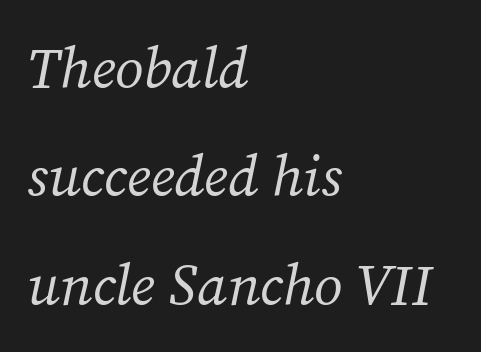
Q: Is the text bold? A: No.
Q: Is the text italic (slanted)? A: Yes, it leans right by about 12 degrees.
Q: Is the typeface a serif or a sans-serif typeface? A: Serif.
Q: Is the text underlined? A: No.
Q: How is the paragraph aligned? A: Left-aligned.
Q: Is the spacing between letters normal or unusually wide? A: Normal.
Q: Width (condensed, normal, or wide)? A: Normal.
Q: Stroke contrast? A: Medium.
Q: x-height? A: Medium.
Q: Monospaced? A: No.
